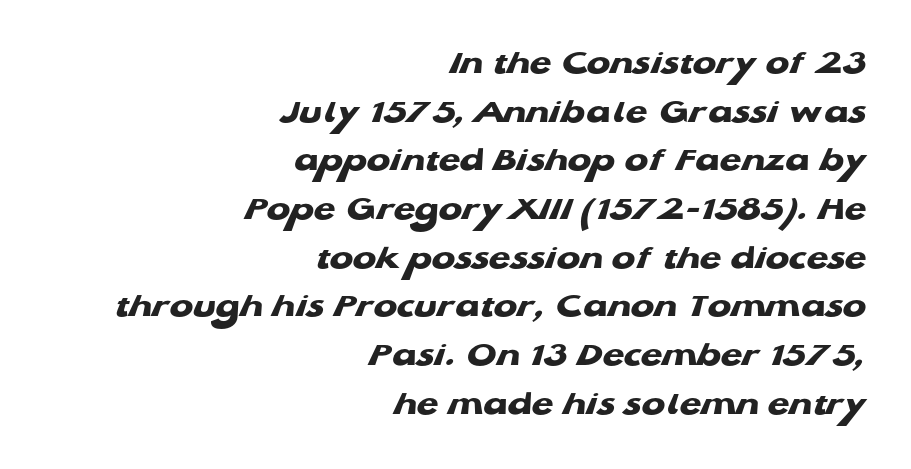
Does extra space separate the letters? No, they use regular spacing. Honestly, the row spacing looks completely unremarkable. The text block is weighted toward the right margin, trailing off unevenly leftward. Unlike a traditional serif, this face leaves its strokes unadorned.
